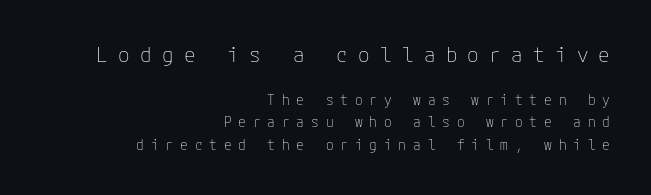
The image shows 21 px text type, upright; set right-aligned, normal line spacing (1.59x), unusually wide letter spacing (+0.49 em), not underlined; the first (top) block is 1.5x larger.
